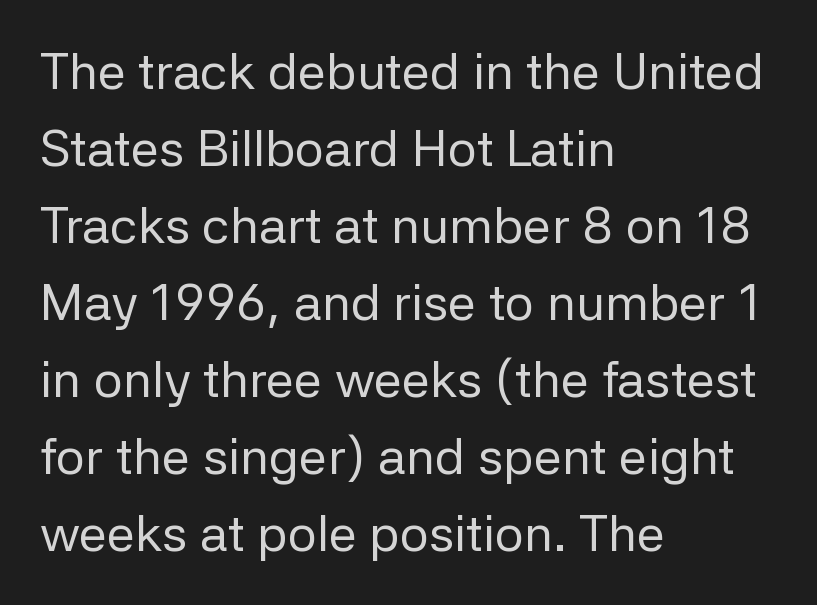
Q: Is the text bold? A: No.
Q: Is the text italic (slanted)? A: No, it is upright.
Q: Is the typeface a serif or a sans-serif typeface? A: Sans-serif.
Q: Is the text underlined? A: No.
Q: How is the paragraph aligned? A: Left-aligned.
Q: Is the spacing between letters normal or unusually wide? A: Normal.
Q: Is the spacing between lines tight, normal or loose? A: Normal.
Q: Width (condensed, normal, or wide)? A: Normal.
Q: Stroke contrast? A: Low.
Q: x-height? A: Medium.
Q: Monospaced? A: No.
